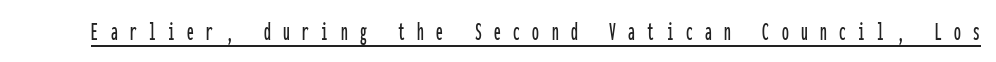
The image shows 27 px text type, upright; set unusually wide letter spacing (+0.46 em), underlined.
